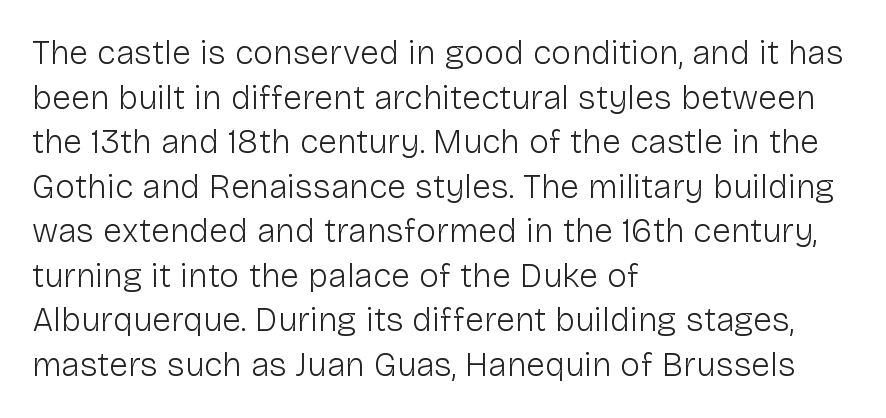
{"serif": "no", "italic": "no", "bold": "no", "weight": "light", "width": "normal", "stroke_contrast": "low", "x_height": "medium", "monospaced": "no", "underline": "no", "align": "left", "line_spacing": "normal", "line_spacing_ratio": 1.31, "letter_spacing": "normal", "letter_spacing_em": 0.0, "glyph_px": 34}
